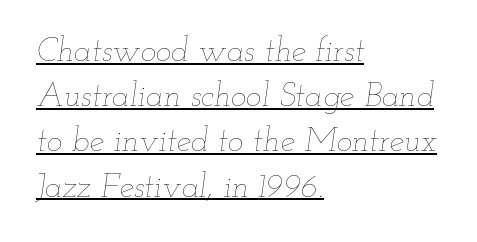
Q: Is the text bold? A: No.
Q: Is the text italic (slanted)? A: Yes, it leans right by about 12 degrees.
Q: Is the text underlined? A: Yes.
Q: How is the paragraph aligned? A: Left-aligned.
Q: Is the spacing between letters normal or unusually wide? A: Normal.
Q: Is the spacing between lines tight, normal or loose? A: Normal.
Q: Width (condensed, normal, or wide)? A: Wide.
Q: Stroke contrast? A: Low.
Q: x-height? A: Small.
Q: Monospaced? A: No.
